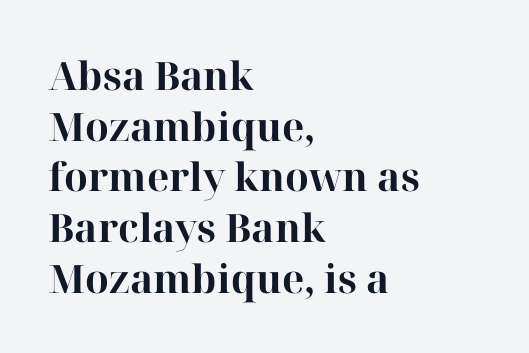
{"serif": "yes", "italic": "no", "bold": "yes", "weight": "bold", "width": "normal", "stroke_contrast": "high", "x_height": "medium", "monospaced": "no", "underline": "no", "align": "left", "line_spacing": "normal", "line_spacing_ratio": 1.3, "letter_spacing": "normal", "letter_spacing_em": 0.0, "glyph_px": 39}
